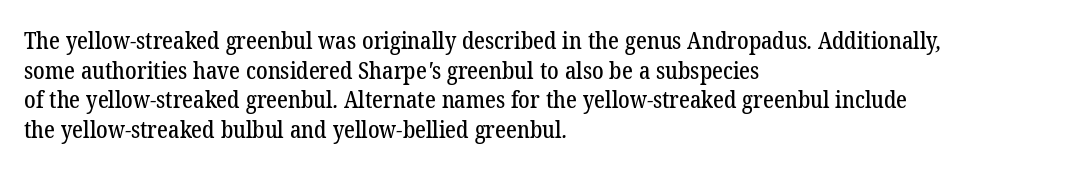
{"underline": "no", "align": "left", "line_spacing": "normal", "line_spacing_ratio": 1.29, "letter_spacing": "normal", "letter_spacing_em": 0.0, "glyph_px": 23}
